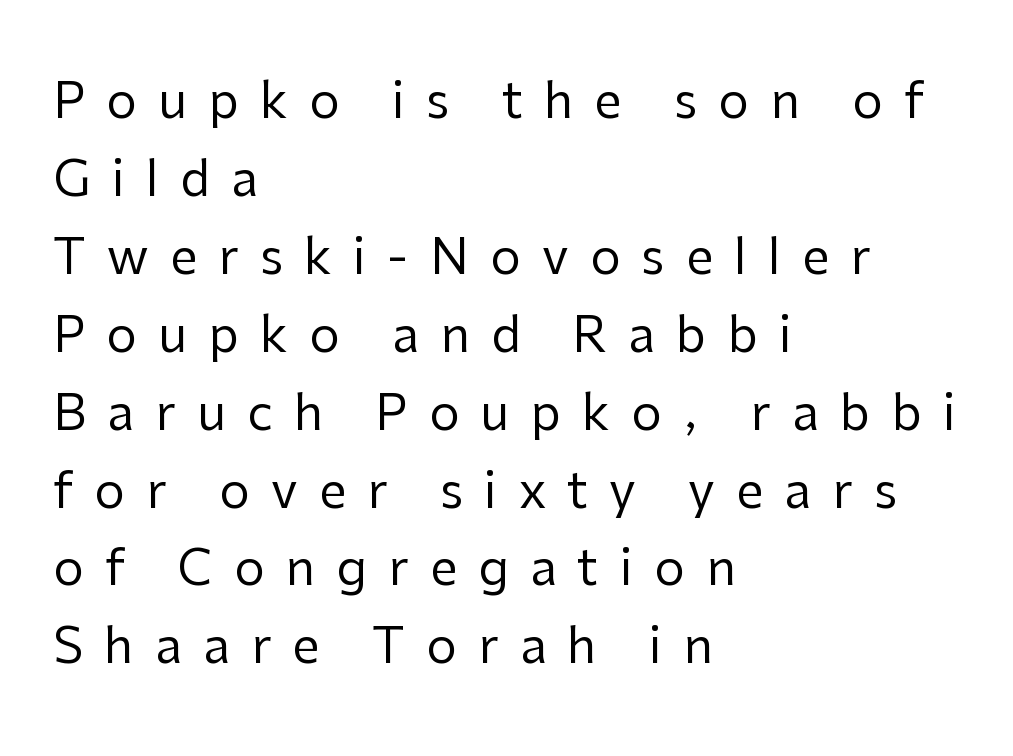
Q: Is the text bold? A: No.
Q: Is the text italic (slanted)? A: No, it is upright.
Q: Is the typeface a serif or a sans-serif typeface? A: Sans-serif.
Q: Is the text underlined? A: No.
Q: How is the paragraph aligned? A: Left-aligned.
Q: Is the spacing between letters normal or unusually wide? A: Unusually wide.
Q: Is the spacing between lines tight, normal or loose? A: Normal.
Q: Width (condensed, normal, or wide)? A: Normal.
Q: Stroke contrast? A: Low.
Q: x-height? A: Medium.
Q: Monospaced? A: No.
